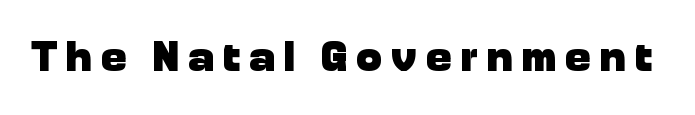
Q: Is the text bold? A: Yes.
Q: Is the text italic (slanted)? A: No, it is upright.
Q: Is the typeface a serif or a sans-serif typeface? A: Sans-serif.
Q: Is the text underlined? A: No.
Q: Is the spacing between letters normal or unusually wide? A: Unusually wide.
Q: Width (condensed, normal, or wide)? A: Normal.
Q: Stroke contrast? A: Low.
Q: x-height? A: Medium.
Q: Monospaced? A: No.
